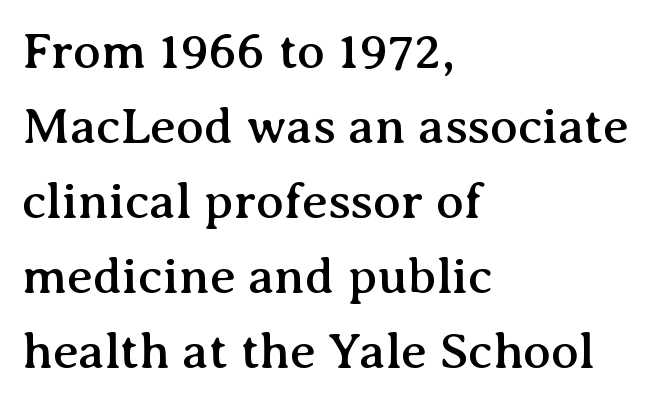
{"serif": "yes", "italic": "no", "width": "normal", "stroke_contrast": "medium", "x_height": "medium", "monospaced": "no", "underline": "no", "align": "left", "line_spacing": "normal", "line_spacing_ratio": 1.47, "letter_spacing": "normal", "letter_spacing_em": 0.0, "glyph_px": 51}
